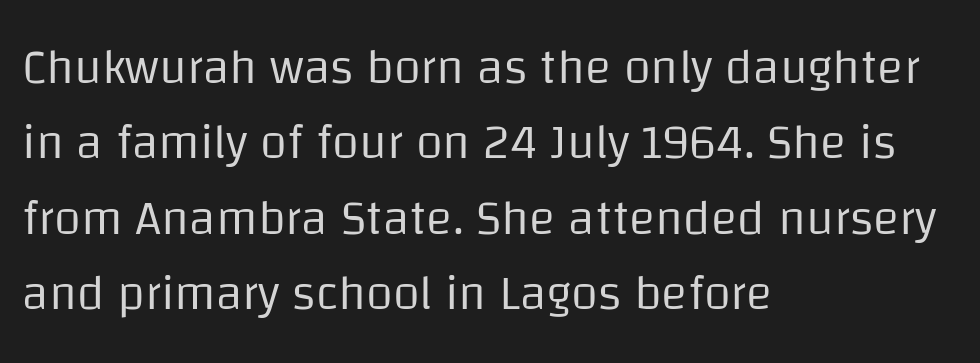
{"serif": "no", "italic": "no", "bold": "no", "weight": "regular", "width": "normal", "stroke_contrast": "low", "x_height": "large", "monospaced": "no", "underline": "no", "align": "left", "line_spacing": "normal", "line_spacing_ratio": 1.54, "letter_spacing": "normal", "letter_spacing_em": 0.0, "glyph_px": 49}
